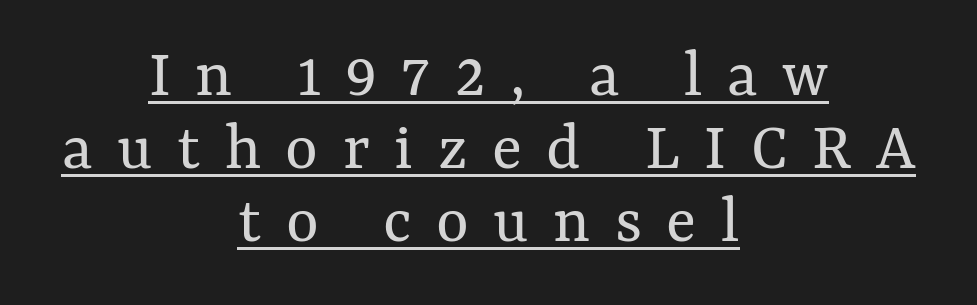
Q: Is the text bold? A: No.
Q: Is the text italic (slanted)? A: No, it is upright.
Q: Is the text underlined? A: Yes.
Q: How is the paragraph aligned? A: Centered.
Q: Is the spacing between letters normal or unusually wide? A: Unusually wide.
Q: Is the spacing between lines tight, normal or loose? A: Tight.
Q: Width (condensed, normal, or wide)? A: Normal.
Q: Stroke contrast? A: Medium.
Q: x-height? A: Medium.
Q: Monospaced? A: No.
